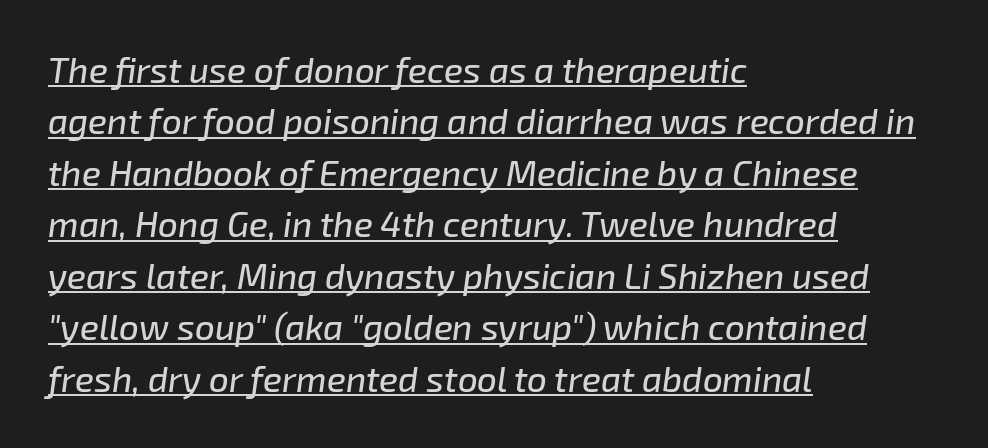
{"italic": "yes", "lean": "right", "slant_degrees": 8, "width": "normal", "stroke_contrast": "low", "x_height": "medium", "monospaced": "no", "underline": "yes", "align": "left", "line_spacing": "normal", "line_spacing_ratio": 1.47, "letter_spacing": "normal", "letter_spacing_em": 0.0, "glyph_px": 35}
